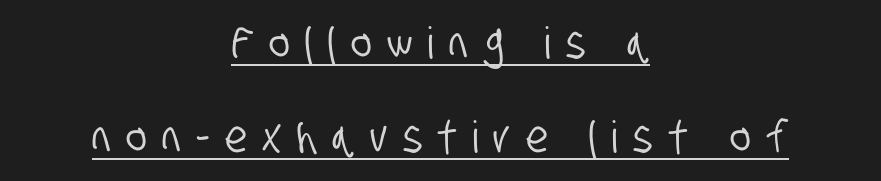
{"serif": "no", "width": "condensed", "stroke_contrast": "low", "x_height": "large", "monospaced": "no", "underline": "yes", "align": "center", "line_spacing": "loose", "line_spacing_ratio": 2.13, "letter_spacing": "wide", "letter_spacing_em": 0.35, "glyph_px": 44}
